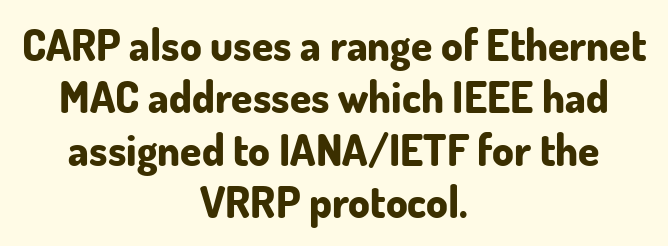
{"serif": "no", "italic": "no", "bold": "yes", "weight": "bold", "width": "normal", "stroke_contrast": "low", "x_height": "small", "monospaced": "no", "underline": "no", "align": "center", "line_spacing_ratio": 1.22, "letter_spacing": "normal", "letter_spacing_em": 0.0, "glyph_px": 43}
